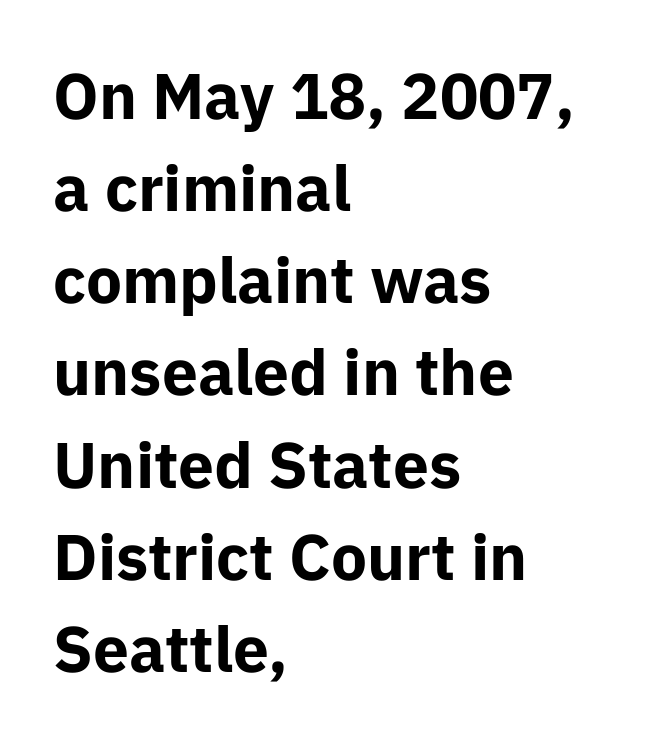
Note: no serifs on the glyphs. The rendering uses natural spacing where letterforms have individual widths. Successive baselines arrive at the customary interval. Leftover space on each line is placed entirely after the last word.
